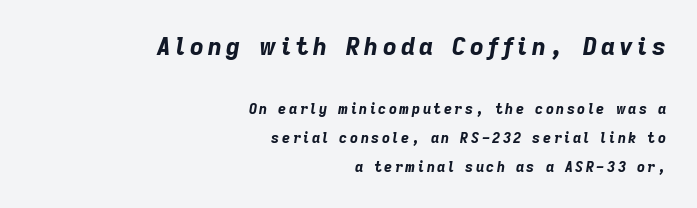
The image shows 24 px bold type, italic (leaning right); set right-aligned, loose line spacing (2.08x), not underlined; the first (top) block is 1.71x larger.
